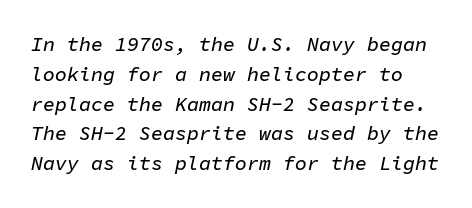
{"italic": "yes", "lean": "right", "slant_degrees": 11, "underline": "no", "line_spacing": "normal", "line_spacing_ratio": 1.49, "letter_spacing": "normal", "letter_spacing_em": 0.0, "glyph_px": 20}
